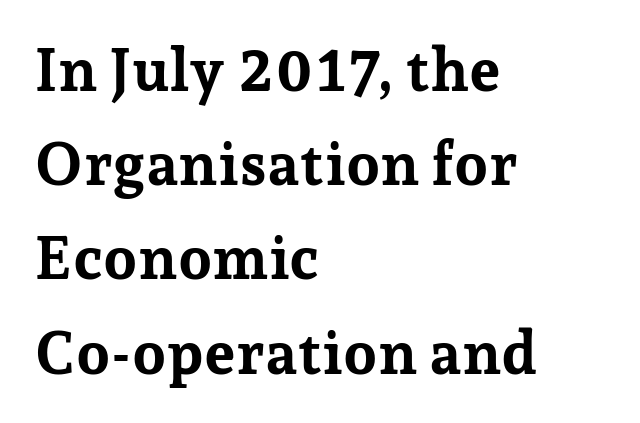
{"serif": "yes", "italic": "no", "bold": "yes", "weight": "bold", "width": "normal", "stroke_contrast": "low", "x_height": "medium", "monospaced": "no", "underline": "no", "align": "left", "line_spacing": "normal", "line_spacing_ratio": 1.57, "letter_spacing": "normal", "letter_spacing_em": 0.0, "glyph_px": 60}
